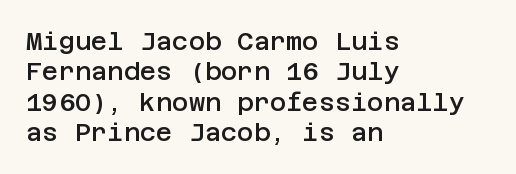
{"italic": "no", "bold": "semi", "underline": "no", "align": "left", "line_spacing_ratio": 1.22, "letter_spacing": "normal", "letter_spacing_em": 0.0, "glyph_px": 25}
